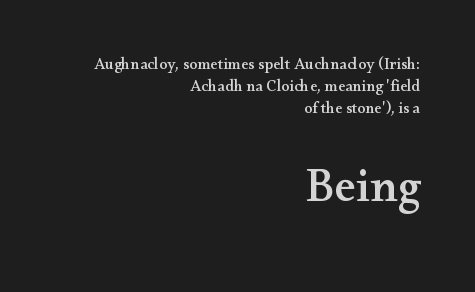
The image shows 48 px wide serif type, upright; set right-aligned, normal line spacing (1.36x), normal letter spacing, not underlined; the second (bottom) block is 3.0x larger; medium stroke contrast and a small x-height.
